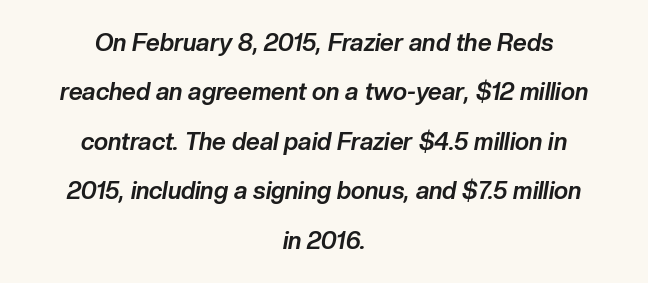
Q: Is the text bold? A: Yes.
Q: Is the text italic (slanted)? A: Yes, it leans right by about 10 degrees.
Q: Is the text underlined? A: No.
Q: How is the paragraph aligned? A: Centered.
Q: Is the spacing between letters normal or unusually wide? A: Normal.
Q: Is the spacing between lines tight, normal or loose? A: Loose.
